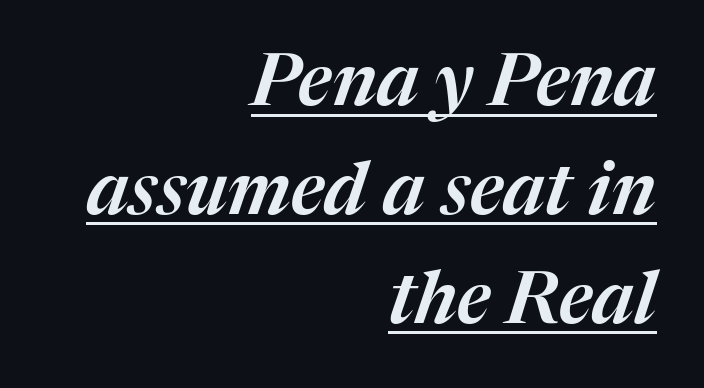
The image shows 73 px text type, italic (leaning right); set right-aligned, normal line spacing (1.49x), normal letter spacing, underlined; medium stroke contrast and a medium x-height.
